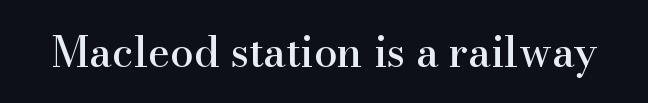
{"serif": "yes", "italic": "no", "width": "normal", "stroke_contrast": "high", "x_height": "small", "monospaced": "no", "underline": "no", "letter_spacing": "normal", "letter_spacing_em": 0.0, "glyph_px": 42}
